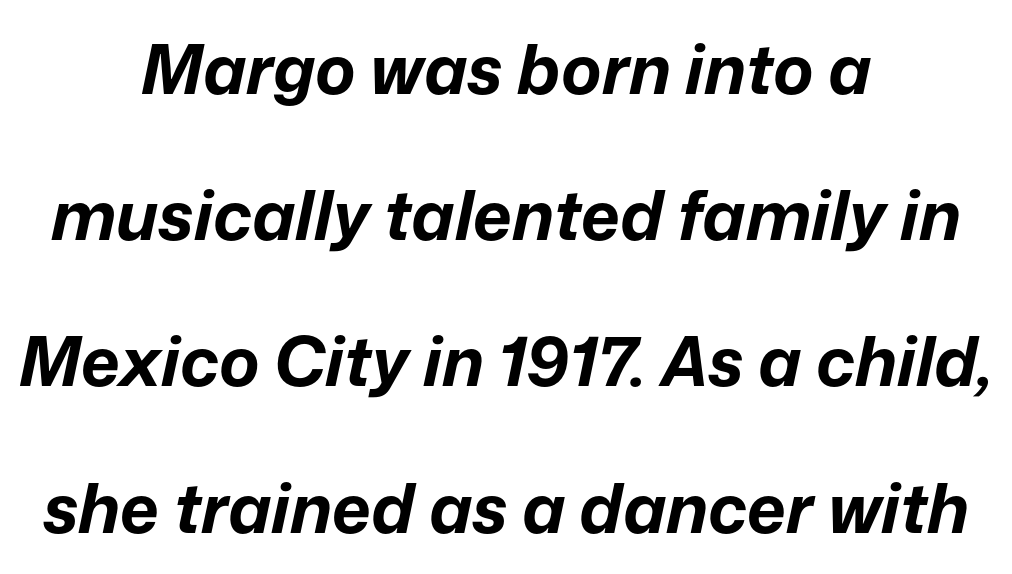
{"italic": "yes", "lean": "right", "slant_degrees": 12, "bold": "yes", "weight": "bold", "width": "normal", "stroke_contrast": "low", "x_height": "medium", "monospaced": "no", "underline": "no", "align": "center", "line_spacing": "loose", "line_spacing_ratio": 2.15, "letter_spacing": "normal", "letter_spacing_em": 0.0, "glyph_px": 68}
